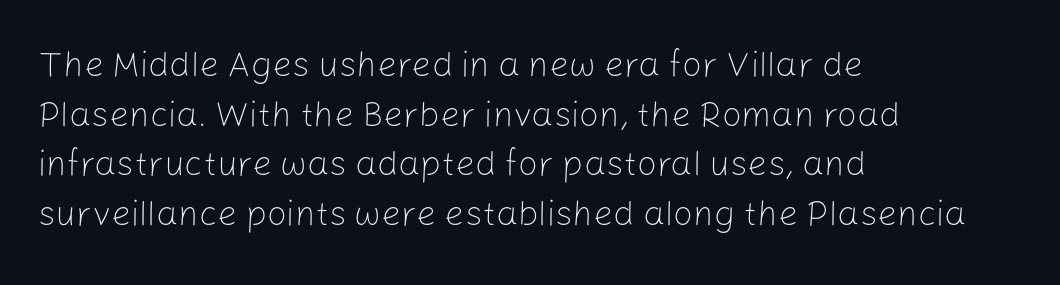
The image shows 35 px light sans-serif type, upright; set left-aligned, normal line spacing (1.42x), normal letter spacing, not underlined; low stroke contrast and a medium x-height.
